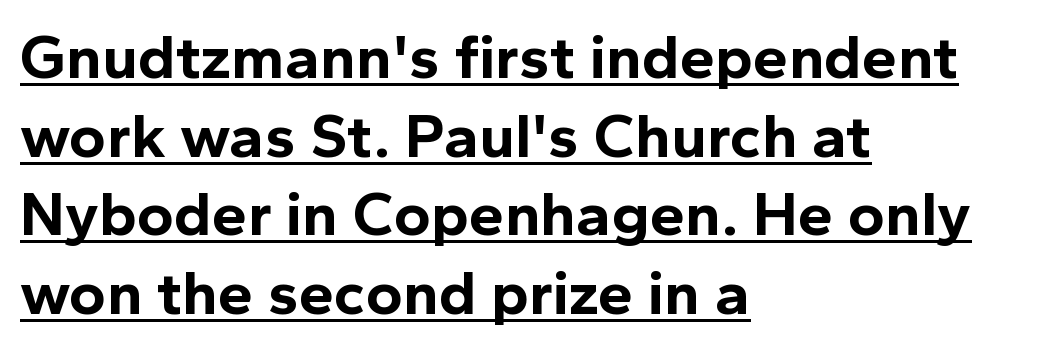
Think of a printed novel: that variable character pitch is what you see here. The sample has been set heavy, in full bold. How are the letters spaced? Ordinarily, with no added tracking. The text was rendered using a sans face with plain stroke endings. Decoration check: the copy is underlined.
